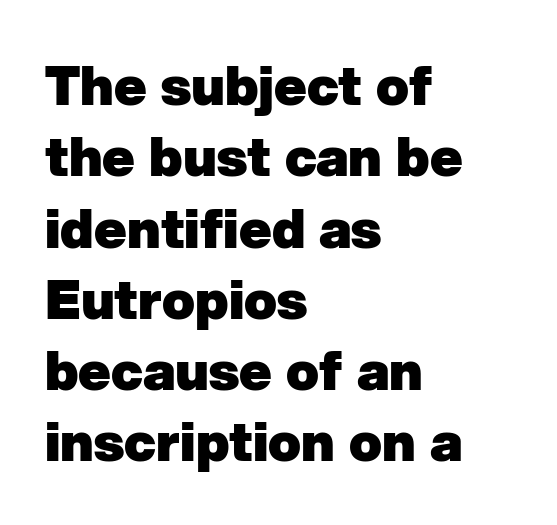
{"serif": "no", "bold": "yes", "weight": "heavy", "width": "normal", "stroke_contrast": "low", "x_height": "medium", "monospaced": "no", "underline": "no", "align": "left", "line_spacing": "normal", "line_spacing_ratio": 1.32, "letter_spacing": "normal", "letter_spacing_em": 0.0, "glyph_px": 54}
